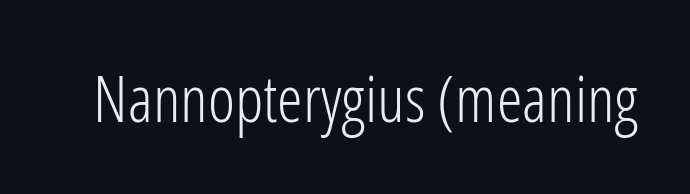
These lines are rendered in a variable-pitch font. Heft: none added — not bold. Glyph-to-glyph distance matches everyday printed text. Every stem runs plumb, perpendicular to the baseline.
